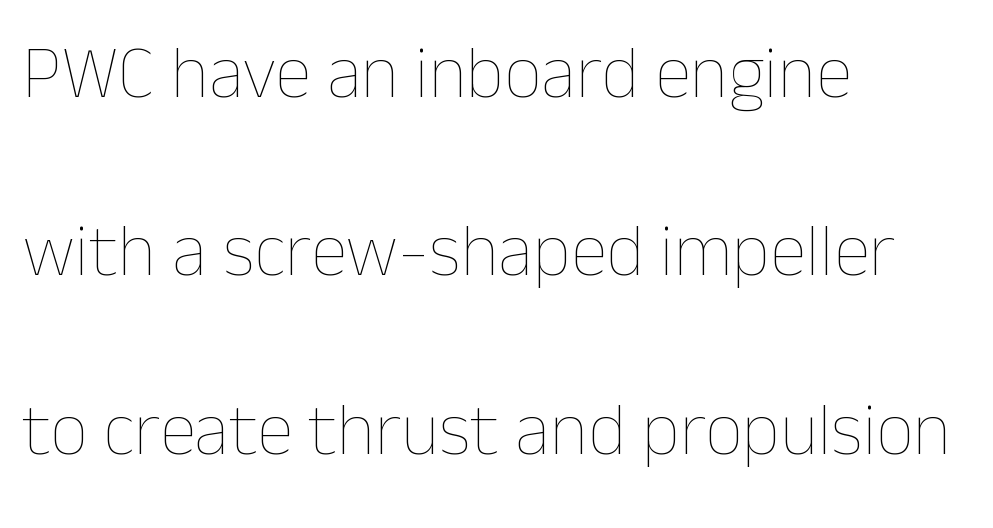
The area under the type is left untouched. This reads as an unemphasized weight, regular at the heaviest. All the whitespace from short lines collects on the right. This rendering leaves character spacing at its baseline value. The typography opts for an upright posture over an oblique one.
